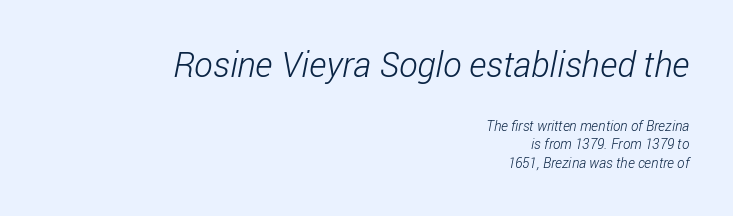
The image shows 35 px light, condensed sans-serif type; set right-aligned, normal line spacing (1.31x), normal letter spacing, not underlined; the first (top) block is 2.5x larger; low stroke contrast and a medium x-height.
